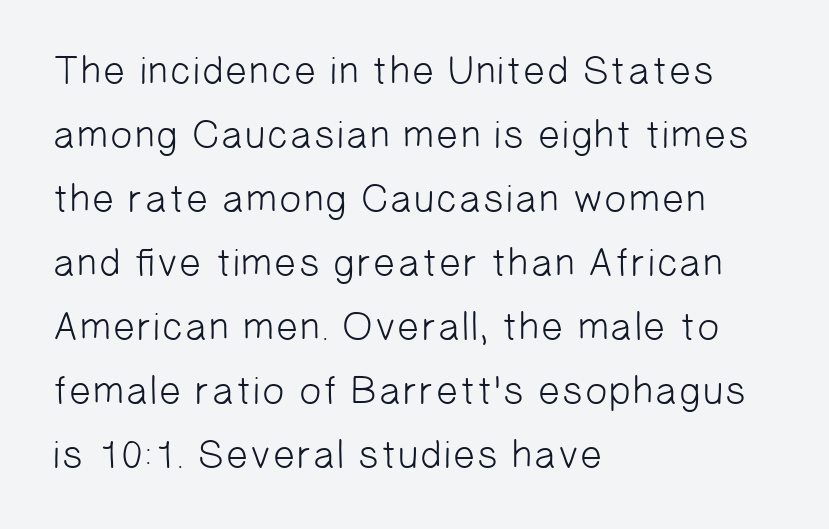
Q: Is the text bold? A: No.
Q: Is the typeface a serif or a sans-serif typeface? A: Sans-serif.
Q: Is the text underlined? A: No.
Q: How is the paragraph aligned? A: Left-aligned.
Q: Is the spacing between letters normal or unusually wide? A: Normal.
Q: Is the spacing between lines tight, normal or loose? A: Normal.
Q: Width (condensed, normal, or wide)? A: Normal.
Q: Stroke contrast? A: Low.
Q: x-height? A: Medium.
Q: Monospaced? A: No.
